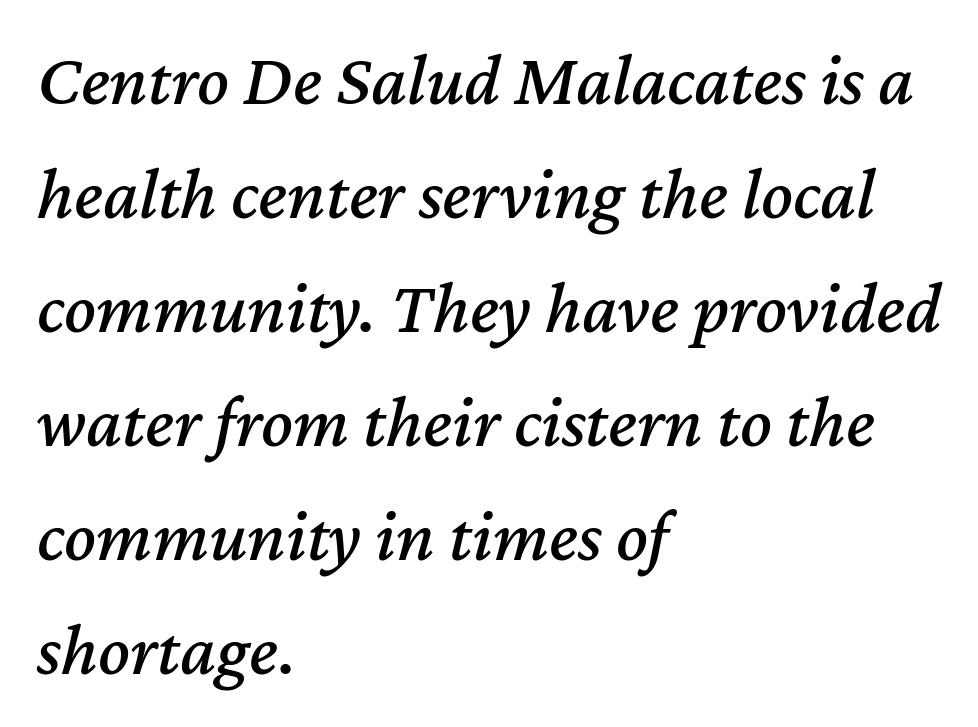
The image shows 74 px text type, italic (leaning right); set left-aligned, normal line spacing (1.54x), normal letter spacing, not underlined; medium stroke contrast and a medium x-height.
